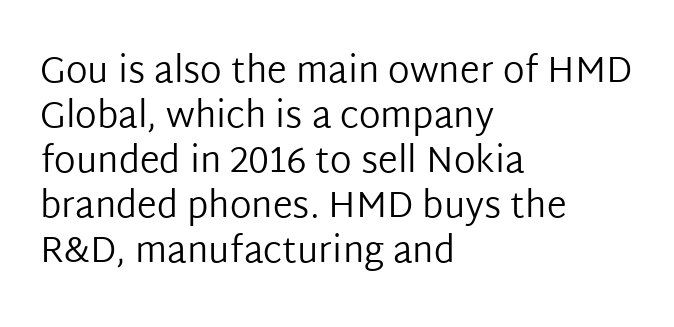
Q: Is the text bold? A: No.
Q: Is the text italic (slanted)? A: No, it is upright.
Q: Is the typeface a serif or a sans-serif typeface? A: Sans-serif.
Q: Is the text underlined? A: No.
Q: How is the paragraph aligned? A: Left-aligned.
Q: Is the spacing between letters normal or unusually wide? A: Normal.
Q: Is the spacing between lines tight, normal or loose? A: Normal.
Q: Width (condensed, normal, or wide)? A: Normal.
Q: Stroke contrast? A: Low.
Q: x-height? A: Medium.
Q: Monospaced? A: No.
